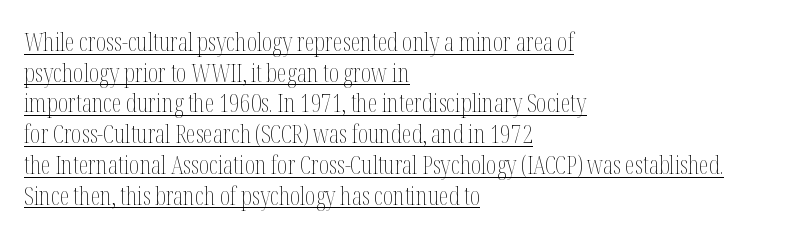
The image shows 25 px text type, upright; set left-aligned, line spacing 1.23x, normal letter spacing, underlined.
